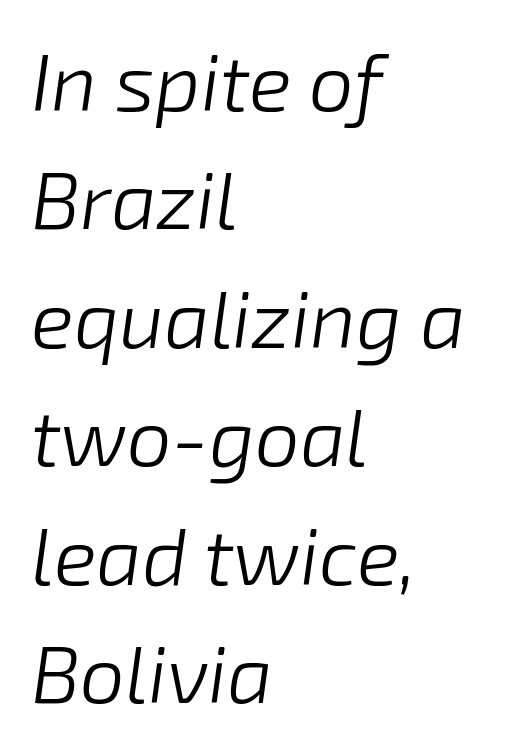
Q: Is the text bold? A: No.
Q: Is the text italic (slanted)? A: Yes, it leans right by about 8 degrees.
Q: Is the text underlined? A: No.
Q: How is the paragraph aligned? A: Left-aligned.
Q: Is the spacing between letters normal or unusually wide? A: Normal.
Q: Is the spacing between lines tight, normal or loose? A: Normal.
Q: Width (condensed, normal, or wide)? A: Normal.
Q: Stroke contrast? A: Low.
Q: x-height? A: Medium.
Q: Monospaced? A: No.
